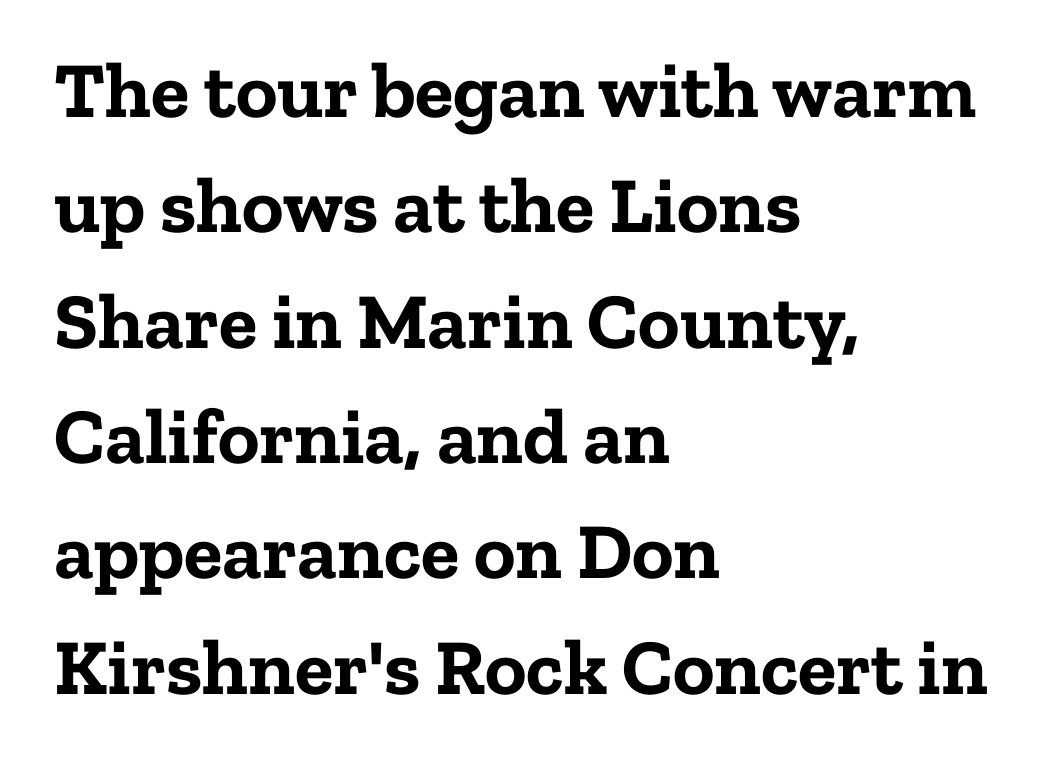
Q: Is the text bold? A: Yes.
Q: Is the text italic (slanted)? A: No, it is upright.
Q: Is the typeface a serif or a sans-serif typeface? A: Serif.
Q: Is the text underlined? A: No.
Q: How is the paragraph aligned? A: Left-aligned.
Q: Is the spacing between letters normal or unusually wide? A: Normal.
Q: Is the spacing between lines tight, normal or loose? A: Normal.
Q: Width (condensed, normal, or wide)? A: Normal.
Q: Stroke contrast? A: Low.
Q: x-height? A: Medium.
Q: Monospaced? A: No.
